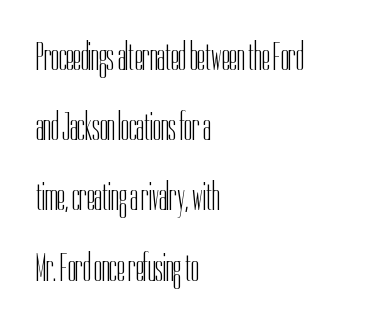
{"serif": "no", "italic": "no", "bold": "no", "weight": "light", "width": "condensed", "stroke_contrast": "low", "x_height": "medium", "monospaced": "no", "underline": "no", "align": "left", "line_spacing_ratio": 1.8, "letter_spacing": "normal", "letter_spacing_em": 0.0, "glyph_px": 39}
